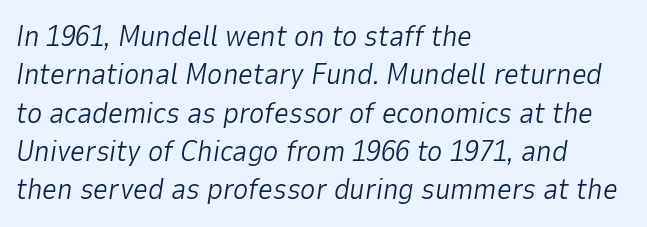
Horizontally, the lines are justified to the leading edge only. The gap between lines stays unmarked. The line-height multiplier appears to be the usual default. Stroke mass is kept to a normal reading level or below.
